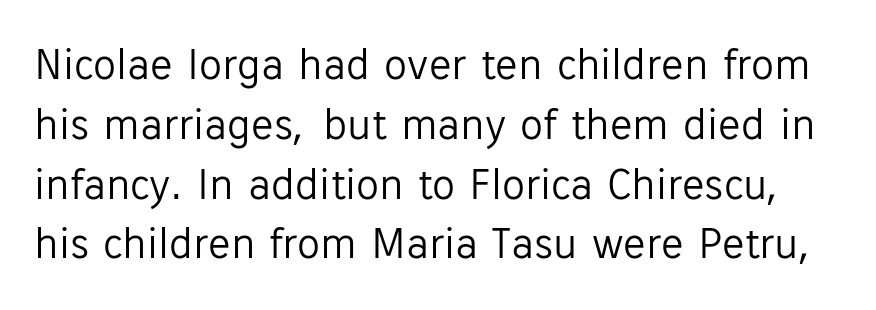
The image shows 46 px light sans-serif type, upright; set normal line spacing (1.3x), normal letter spacing, not underlined; low stroke contrast and a medium x-height.
